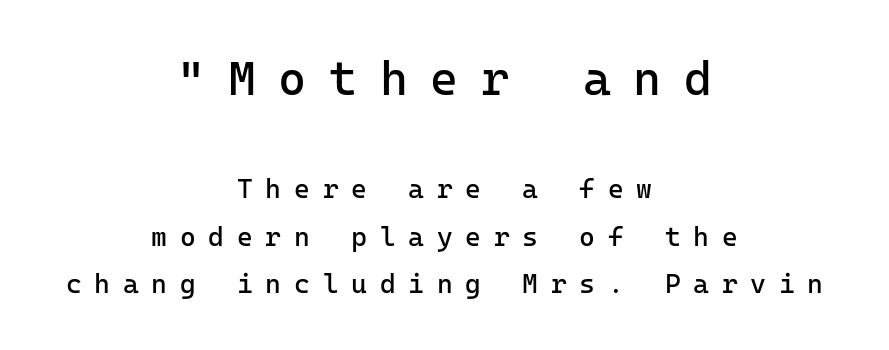
{"serif": "no", "italic": "no", "bold": "no", "weight": "regular", "width": "normal", "stroke_contrast": "low", "x_height": "medium", "monospaced": "yes", "underline": "no", "align": "center", "line_spacing_ratio": 1.75, "letter_spacing": "wide", "letter_spacing_em": 0.47, "larger_block": "first", "size_ratio": 1.78, "glyph_px": 48}
